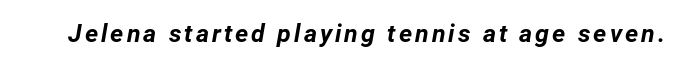
{"italic": "yes", "lean": "right", "slant_degrees": 12, "bold": "yes", "underline": "no", "glyph_px": 25}
